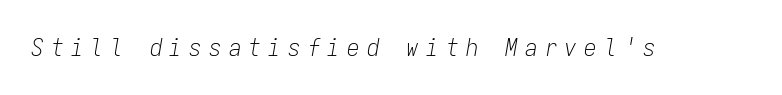
The image shows 25 px text type, italic (leaning right); set unusually wide letter spacing (+0.29 em), not underlined.
